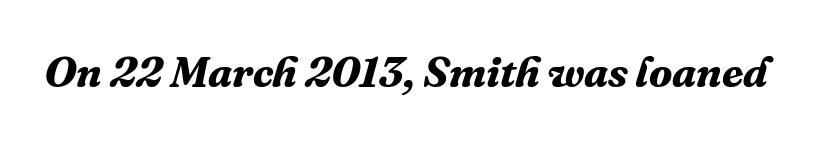
Q: Is the text bold? A: Yes.
Q: Is the text italic (slanted)? A: Yes, it leans right by about 16 degrees.
Q: Is the typeface a serif or a sans-serif typeface? A: Serif.
Q: Is the text underlined? A: No.
Q: Is the spacing between letters normal or unusually wide? A: Normal.
Q: Width (condensed, normal, or wide)? A: Normal.
Q: Stroke contrast? A: Medium.
Q: x-height? A: Medium.
Q: Monospaced? A: No.
